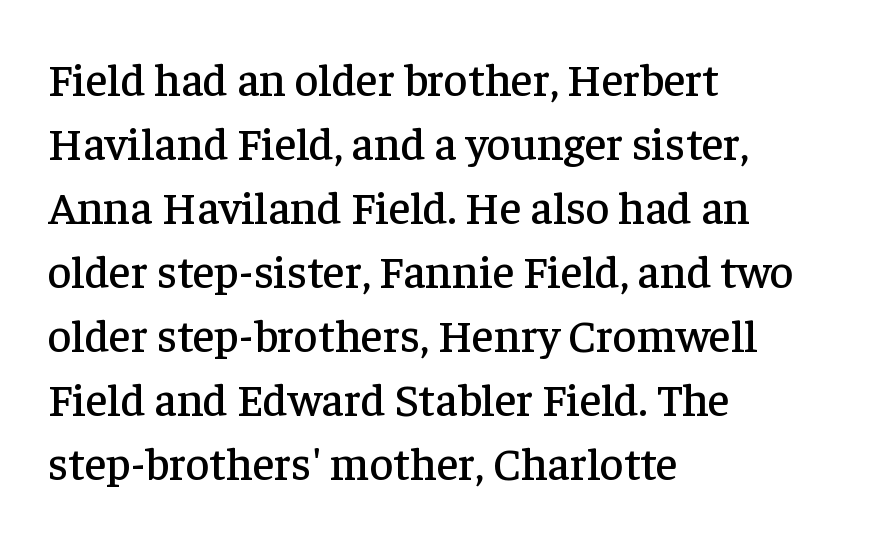
{"serif": "yes", "italic": "no", "width": "normal", "stroke_contrast": "low", "x_height": "medium", "monospaced": "no", "underline": "no", "align": "left", "line_spacing": "normal", "line_spacing_ratio": 1.39, "letter_spacing": "normal", "letter_spacing_em": 0.0, "glyph_px": 46}
